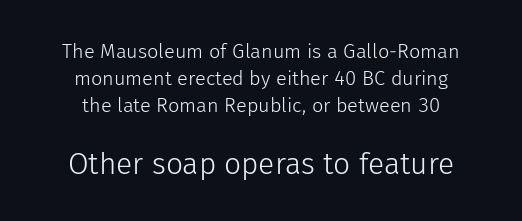
{"serif": "no", "italic": "no", "bold": "no", "weight": "light", "width": "normal", "stroke_contrast": "low", "x_height": "medium", "monospaced": "no", "underline": "no", "align": "center", "line_spacing": "normal", "line_spacing_ratio": 1.36, "letter_spacing": "normal", "letter_spacing_em": 0.0, "larger_block": "second", "size_ratio": 1.5, "glyph_px": 30}
